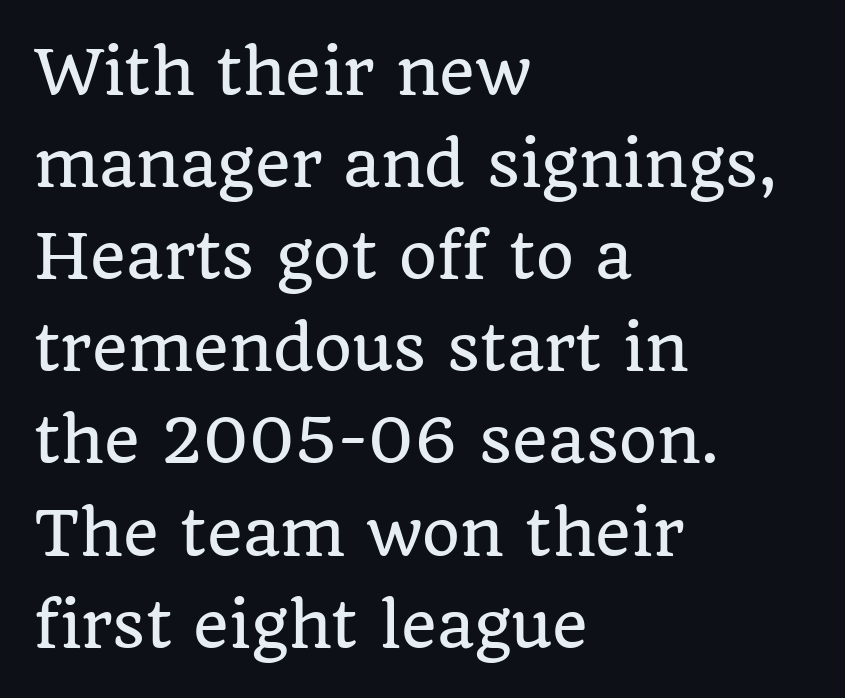
{"serif": "yes", "italic": "no", "width": "normal", "stroke_contrast": "low", "x_height": "large", "monospaced": "no", "underline": "no", "align": "left", "line_spacing": "normal", "line_spacing_ratio": 1.51, "letter_spacing": "normal", "letter_spacing_em": 0.0, "glyph_px": 61}
